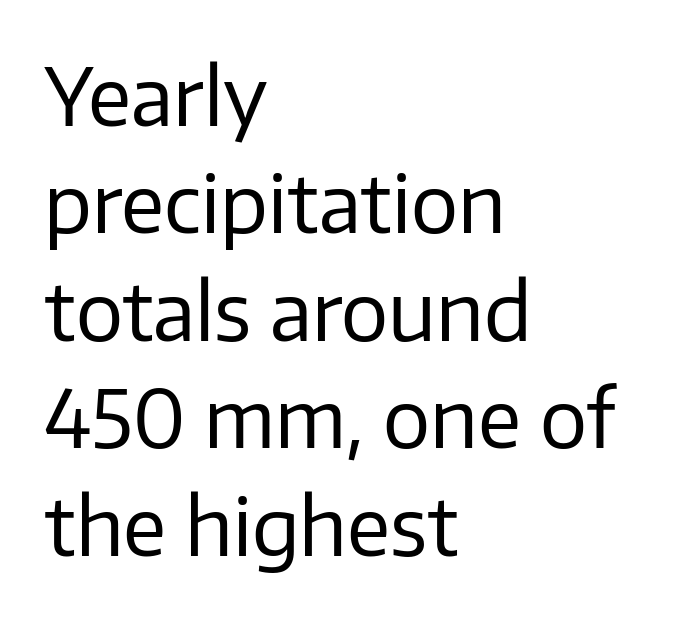
Q: Is the text bold? A: No.
Q: Is the text italic (slanted)? A: No, it is upright.
Q: Is the typeface a serif or a sans-serif typeface? A: Sans-serif.
Q: Is the text underlined? A: No.
Q: How is the paragraph aligned? A: Left-aligned.
Q: Is the spacing between letters normal or unusually wide? A: Normal.
Q: Is the spacing between lines tight, normal or loose? A: Normal.
Q: Width (condensed, normal, or wide)? A: Normal.
Q: Stroke contrast? A: Low.
Q: x-height? A: Medium.
Q: Monospaced? A: No.
